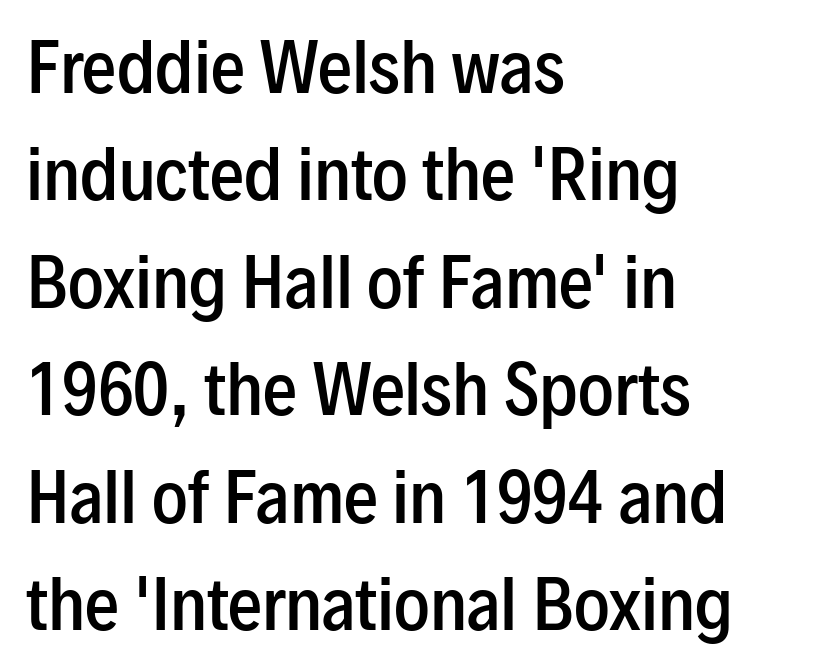
Q: Is the text bold? A: Semi-bold.
Q: Is the text italic (slanted)? A: No, it is upright.
Q: Is the typeface a serif or a sans-serif typeface? A: Sans-serif.
Q: Is the text underlined? A: No.
Q: How is the paragraph aligned? A: Left-aligned.
Q: Is the spacing between letters normal or unusually wide? A: Normal.
Q: Is the spacing between lines tight, normal or loose? A: Normal.
Q: Width (condensed, normal, or wide)? A: Condensed.
Q: Stroke contrast? A: Low.
Q: x-height? A: Medium.
Q: Monospaced? A: No.
